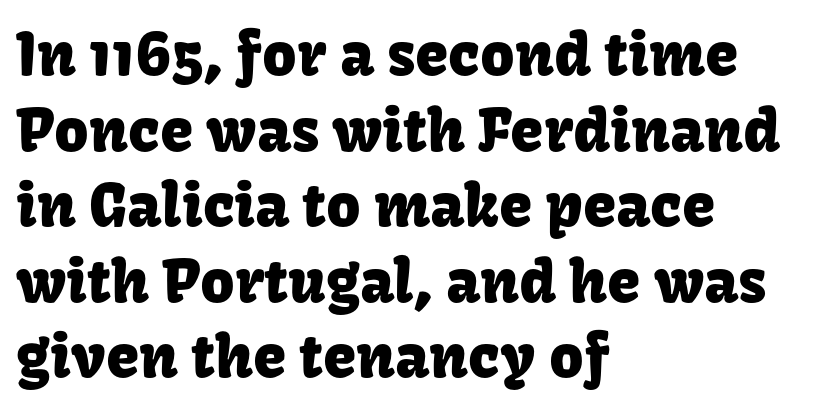
The image shows 60 px sans-serif type, upright; set left-aligned, normal line spacing (1.26x), normal letter spacing, not underlined; low stroke contrast and a medium x-height.
